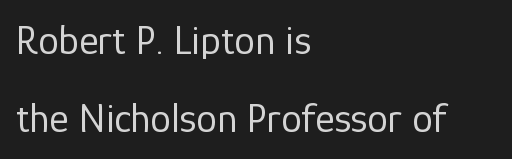
Is the letter spacing exaggerated? No — it looks like the ordinary default. Each letter keeps its own natural width here, so spacing adapts to shape. Line beginnings align vertically; line endings do not. Ordinary non-slanted type is in use.
